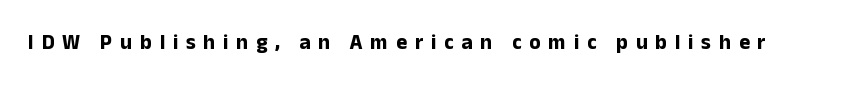
The image shows 21 px bold type, upright; set unusually wide letter spacing (+0.37 em), not underlined.
